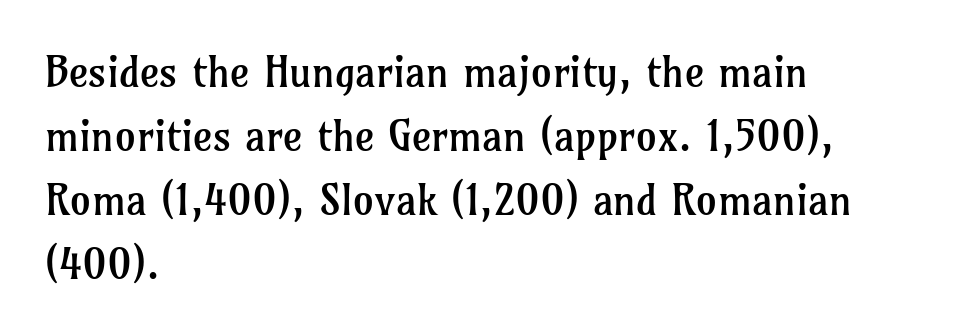
Q: Is the text bold? A: No.
Q: Is the text italic (slanted)? A: No, it is upright.
Q: Is the typeface a serif or a sans-serif typeface? A: Serif.
Q: Is the text underlined? A: No.
Q: How is the paragraph aligned? A: Left-aligned.
Q: Is the spacing between letters normal or unusually wide? A: Normal.
Q: Is the spacing between lines tight, normal or loose? A: Normal.
Q: Width (condensed, normal, or wide)? A: Normal.
Q: Stroke contrast? A: Low.
Q: x-height? A: Medium.
Q: Monospaced? A: No.
